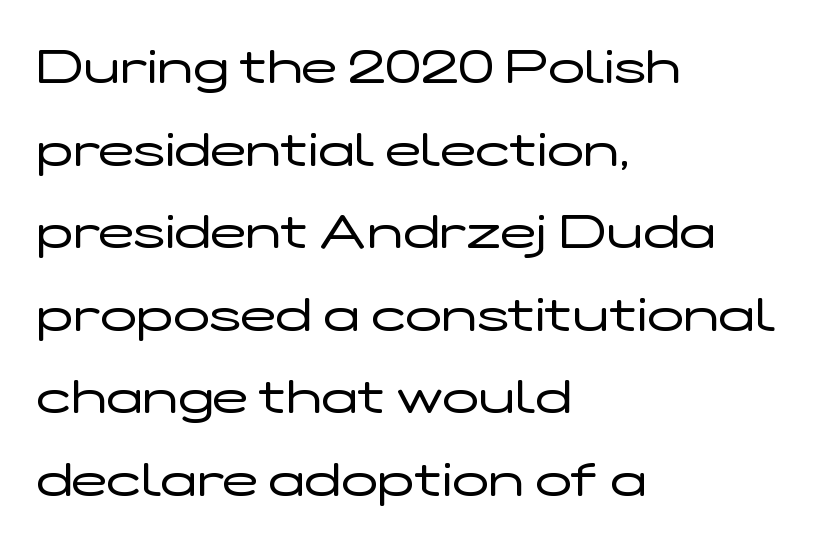
Q: Is the text bold? A: No.
Q: Is the text italic (slanted)? A: No, it is upright.
Q: Is the typeface a serif or a sans-serif typeface? A: Sans-serif.
Q: Is the text underlined? A: No.
Q: How is the paragraph aligned? A: Left-aligned.
Q: Is the spacing between letters normal or unusually wide? A: Normal.
Q: Width (condensed, normal, or wide)? A: Wide.
Q: Stroke contrast? A: Low.
Q: x-height? A: Medium.
Q: Monospaced? A: No.
